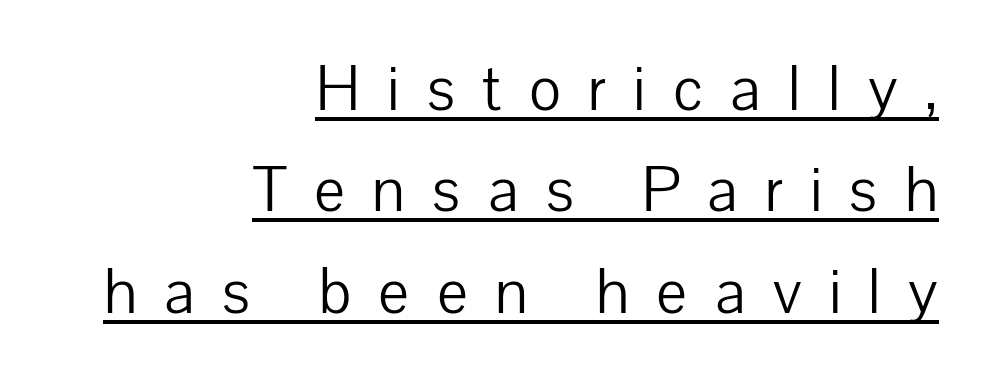
Q: Is the text bold? A: No.
Q: Is the text italic (slanted)? A: No, it is upright.
Q: Is the typeface a serif or a sans-serif typeface? A: Sans-serif.
Q: Is the text underlined? A: Yes.
Q: How is the paragraph aligned? A: Right-aligned.
Q: Is the spacing between letters normal or unusually wide? A: Unusually wide.
Q: Is the spacing between lines tight, normal or loose? A: Normal.
Q: Width (condensed, normal, or wide)? A: Normal.
Q: Stroke contrast? A: Low.
Q: x-height? A: Medium.
Q: Monospaced? A: No.
